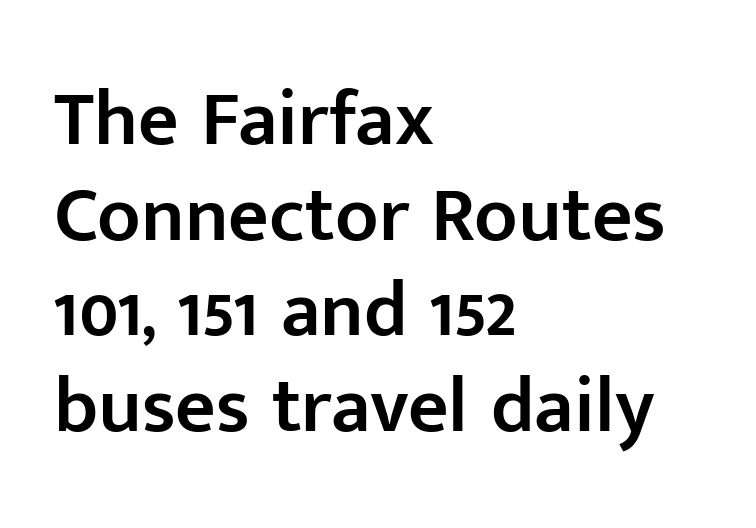
The image shows 79 px semibold sans-serif type, upright; set left-aligned, line spacing 1.21x, normal letter spacing, not underlined; low stroke contrast and a medium x-height.
